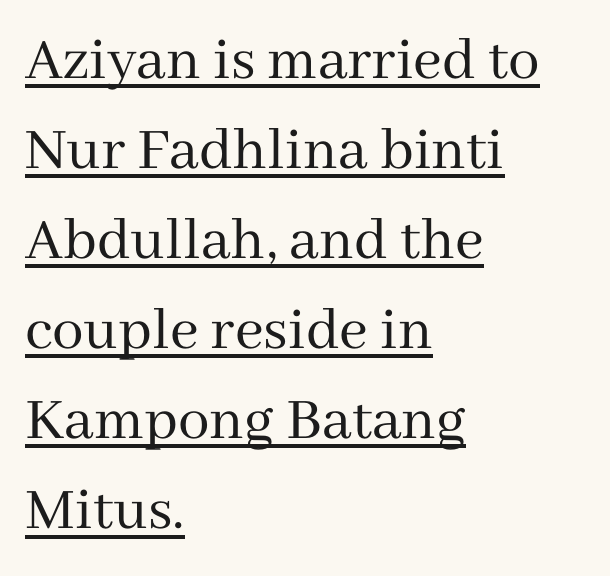
{"serif": "yes", "italic": "no", "bold": "no", "weight": "regular", "width": "normal", "stroke_contrast": "medium", "x_height": "medium", "monospaced": "no", "underline": "yes", "align": "left", "line_spacing": "normal", "line_spacing_ratio": 1.43, "letter_spacing": "normal", "letter_spacing_em": 0.0, "glyph_px": 63}
